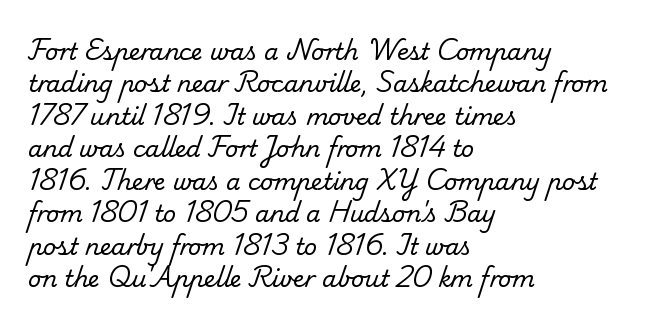
The image shows 23 px text type; set left-aligned, normal line spacing (1.41x), normal letter spacing, not underlined.
